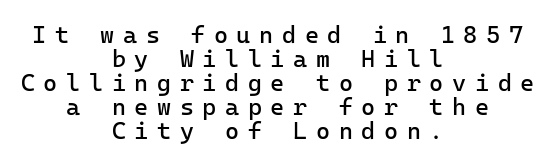
Glance below the letters and you will spot only blank space. Caption: multi-line text, centered on the measure. The letters look calm and open, with moderate or lighter stems. Summary of vertical rhythm: compact, with narrow interline spacing. Inter-character spacing is expanded well beyond the font's built-in metrics. This sample uses an upright cut, with every glyph sitting square on the baseline.
